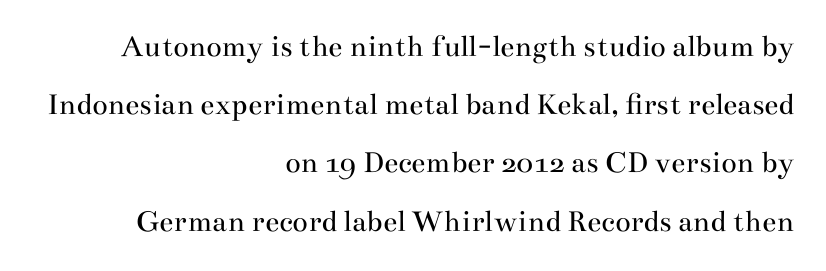
The image shows 32 px regular-weight, wide serif type, upright; set right-aligned, line spacing 1.82x, normal letter spacing, not underlined; medium stroke contrast and a small x-height.
